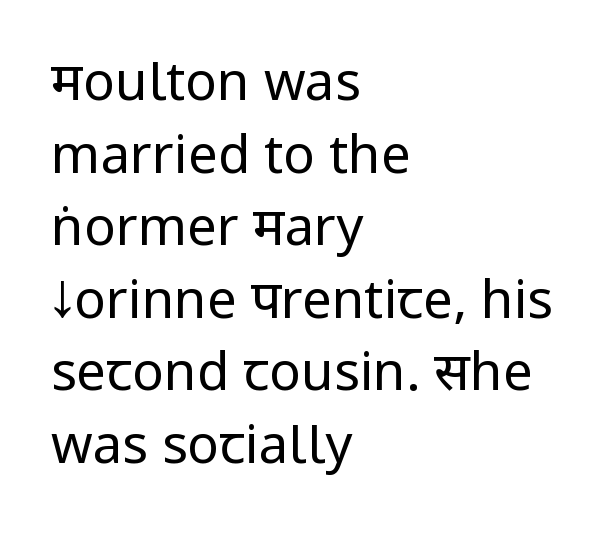
Q: Is the text bold? A: No.
Q: Is the text italic (slanted)? A: No, it is upright.
Q: Is the typeface a serif or a sans-serif typeface? A: Sans-serif.
Q: Is the text underlined? A: No.
Q: How is the paragraph aligned? A: Left-aligned.
Q: Is the spacing between letters normal or unusually wide? A: Normal.
Q: Is the spacing between lines tight, normal or loose? A: Normal.
Q: Width (condensed, normal, or wide)? A: Condensed.
Q: Stroke contrast? A: Low.
